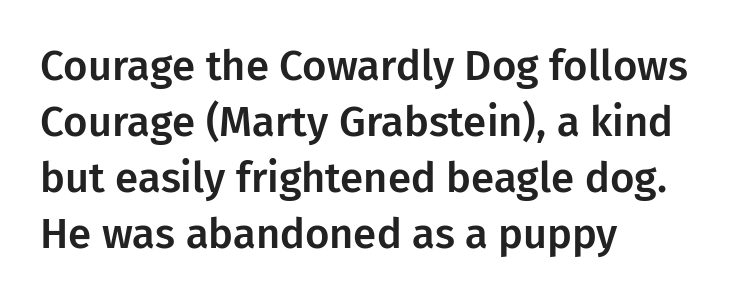
The image shows 42 px sans-serif type, upright; set left-aligned, normal line spacing (1.33x), normal letter spacing, not underlined; low stroke contrast and a medium x-height.
